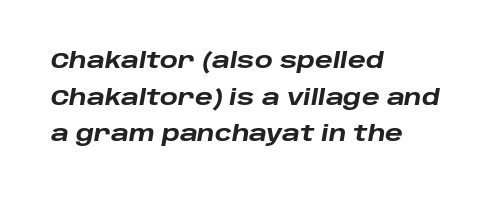
The image shows 21 px bold type, italic (leaning right); set left-aligned, line spacing 1.75x, normal letter spacing, not underlined.
